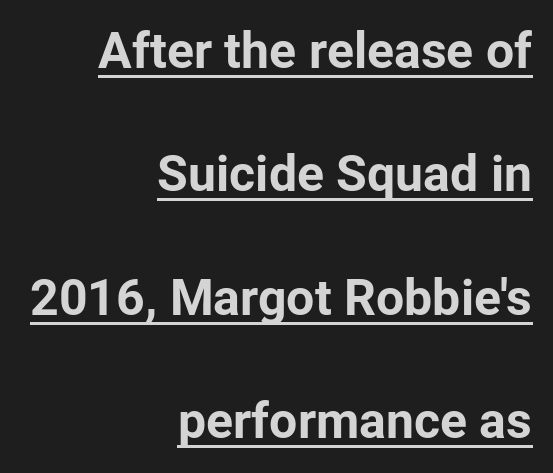
{"serif": "no", "italic": "no", "bold": "yes", "weight": "bold", "width": "normal", "stroke_contrast": "low", "x_height": "medium", "monospaced": "no", "underline": "yes", "align": "right", "line_spacing": "loose", "line_spacing_ratio": 2.47, "letter_spacing": "normal", "letter_spacing_em": 0.0, "glyph_px": 50}
